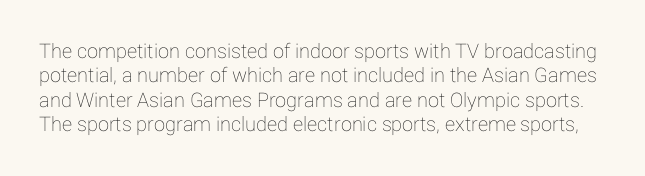
Q: Is the text italic (slanted)? A: No, it is upright.
Q: Is the text underlined? A: No.
Q: Is the spacing between letters normal or unusually wide? A: Normal.
